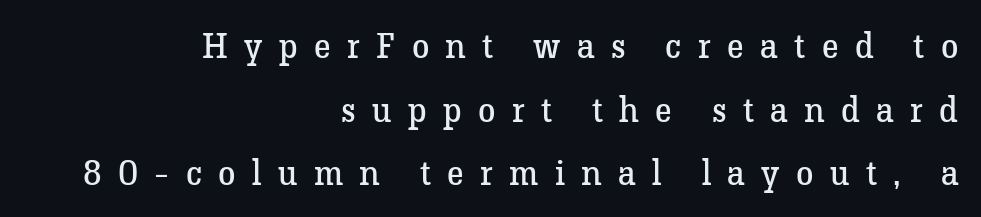
Q: Is the text bold? A: No.
Q: Is the text italic (slanted)? A: No, it is upright.
Q: Is the typeface a serif or a sans-serif typeface? A: Serif.
Q: Is the text underlined? A: No.
Q: How is the paragraph aligned? A: Right-aligned.
Q: Is the spacing between letters normal or unusually wide? A: Unusually wide.
Q: Width (condensed, normal, or wide)? A: Normal.
Q: Stroke contrast? A: Low.
Q: x-height? A: Medium.
Q: Monospaced? A: No.
